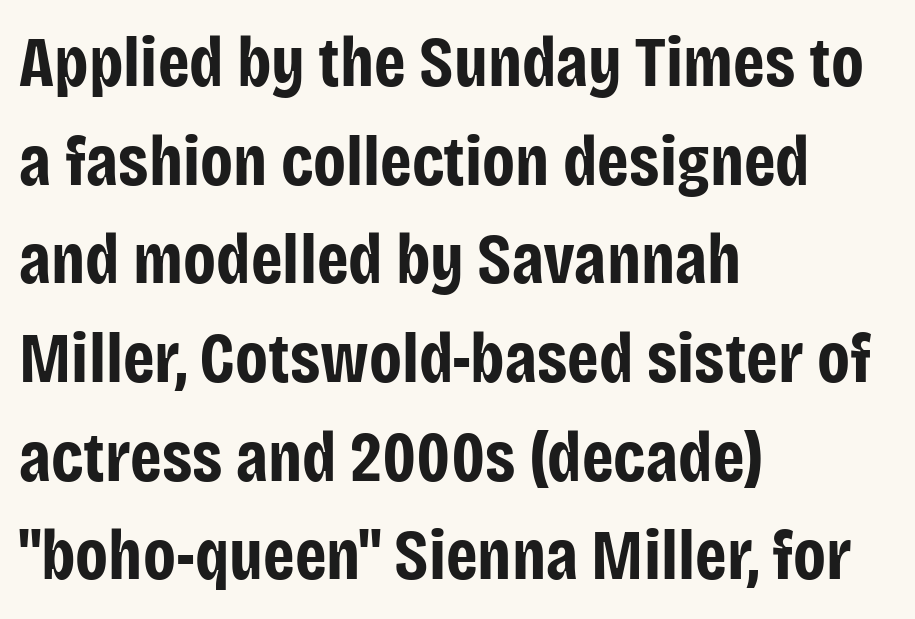
Q: Is the text bold? A: Yes.
Q: Is the text italic (slanted)? A: No, it is upright.
Q: Is the typeface a serif or a sans-serif typeface? A: Sans-serif.
Q: Is the text underlined? A: No.
Q: How is the paragraph aligned? A: Left-aligned.
Q: Is the spacing between letters normal or unusually wide? A: Normal.
Q: Is the spacing between lines tight, normal or loose? A: Normal.
Q: Width (condensed, normal, or wide)? A: Condensed.
Q: Stroke contrast? A: Low.
Q: x-height? A: Large.
Q: Monospaced? A: No.
